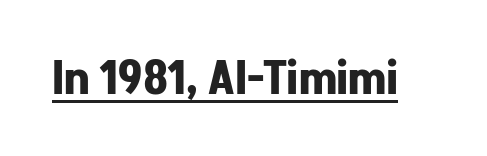
The tracking reads as untouched default to a designer's eye. The passage shown is typeset with a sans-serif family. The specimen includes a rule beneath the text block's lines. You could not count columns in this text — the font is proportionally spaced. Compared with an ordinary text face, these strokes are far heavier — a full bold.
